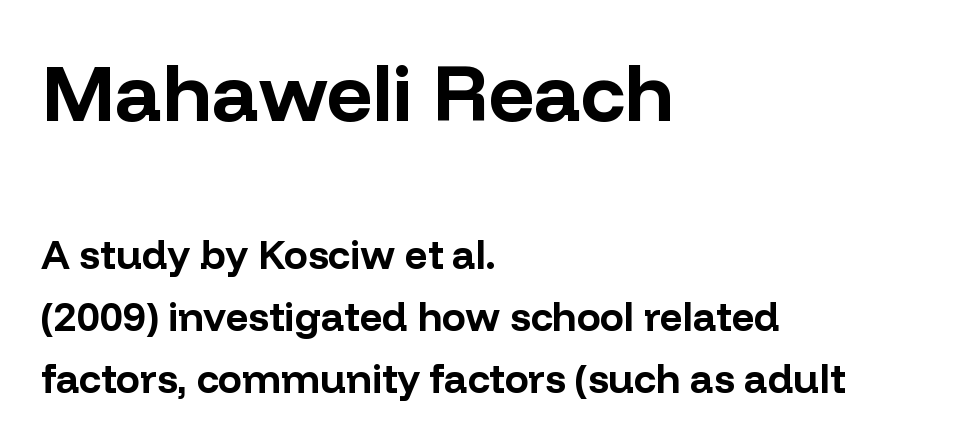
Italic: no, the glyphs are upright roman. Size contrast runs from large at the top to small at the bottom. Each letter keeps its own natural width here, so spacing adapts to shape. Set as a true bold cut, around the 700 mark. Glance below the letters and you will spot only blank space.
